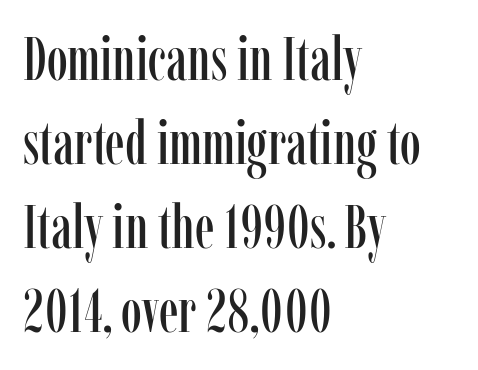
{"serif": "yes", "italic": "no", "width": "condensed", "stroke_contrast": "low", "x_height": "medium", "monospaced": "no", "underline": "no", "align": "left", "line_spacing": "normal", "line_spacing_ratio": 1.4, "letter_spacing": "normal", "letter_spacing_em": 0.0, "glyph_px": 60}
